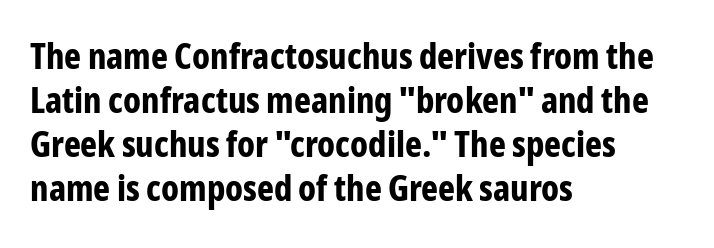
{"serif": "no", "italic": "no", "bold": "yes", "weight": "bold", "width": "condensed", "stroke_contrast": "low", "x_height": "medium", "monospaced": "no", "underline": "no", "align": "left", "line_spacing_ratio": 1.22, "letter_spacing": "normal", "letter_spacing_em": 0.0, "glyph_px": 36}
